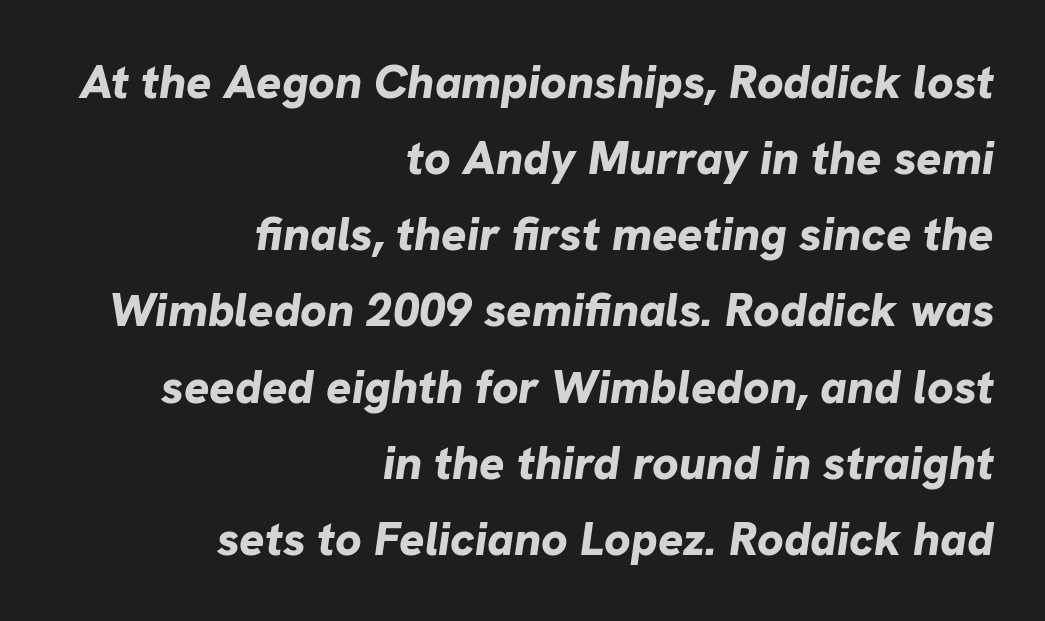
Compared with ordinary roman type, these characters are visibly tilted. This rendering leaves character spacing at its baseline value. Is this a fixed-width face? No — the glyphs have proportional, varying widths. Beneath every word, the page is bare. A full-strength bold gives these letters their thick strokes.
